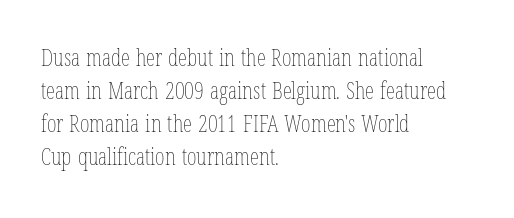
The image shows 23 px text type, upright; set left-aligned, normal line spacing (1.43x), normal letter spacing, not underlined.
